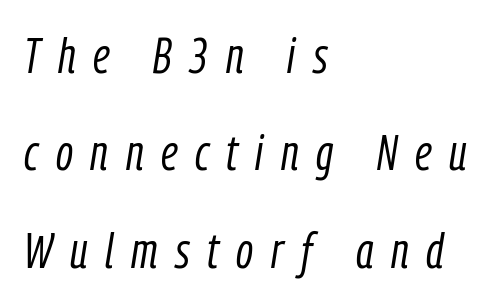
The image shows 50 px light, condensed type, italic (leaning right); set left-aligned, loose line spacing (1.95x), unusually wide letter spacing (+0.35 em), not underlined; low stroke contrast and a medium x-height.
